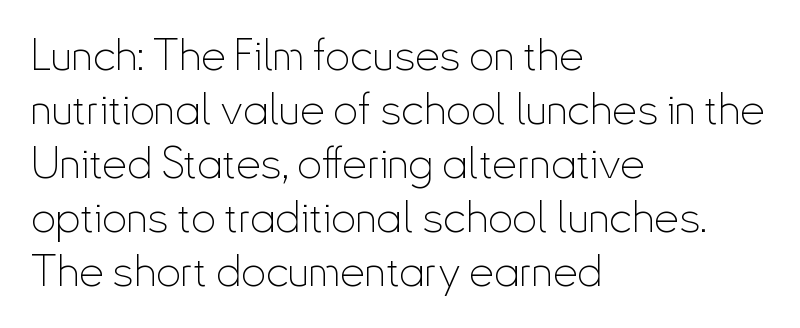
Q: Is the text bold? A: No.
Q: Is the text italic (slanted)? A: No, it is upright.
Q: Is the typeface a serif or a sans-serif typeface? A: Sans-serif.
Q: Is the text underlined? A: No.
Q: How is the paragraph aligned? A: Left-aligned.
Q: Is the spacing between letters normal or unusually wide? A: Normal.
Q: Width (condensed, normal, or wide)? A: Condensed.
Q: Stroke contrast? A: Low.
Q: x-height? A: Small.
Q: Monospaced? A: No.
